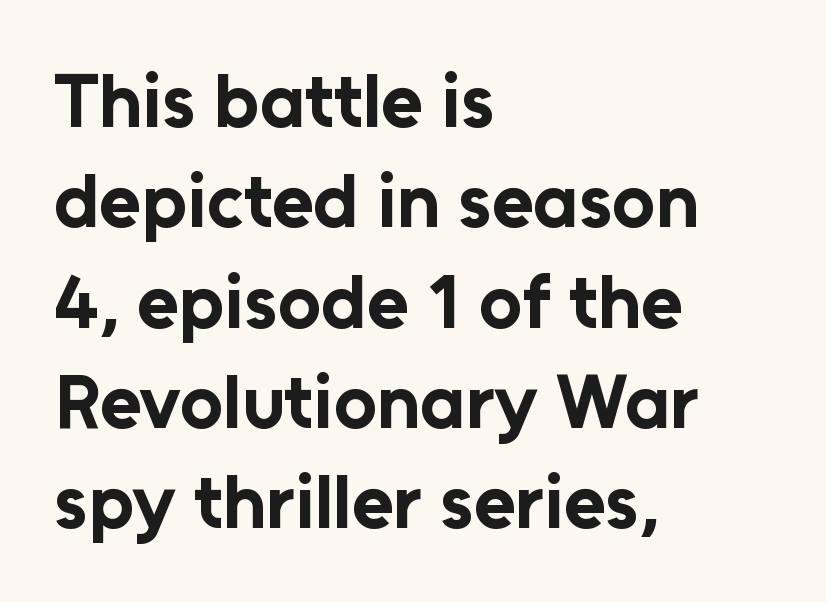
Q: Is the text bold? A: Yes.
Q: Is the text italic (slanted)? A: No, it is upright.
Q: Is the typeface a serif or a sans-serif typeface? A: Sans-serif.
Q: Is the text underlined? A: No.
Q: How is the paragraph aligned? A: Left-aligned.
Q: Is the spacing between letters normal or unusually wide? A: Normal.
Q: Is the spacing between lines tight, normal or loose? A: Normal.
Q: Width (condensed, normal, or wide)? A: Normal.
Q: Stroke contrast? A: Low.
Q: x-height? A: Medium.
Q: Monospaced? A: No.
